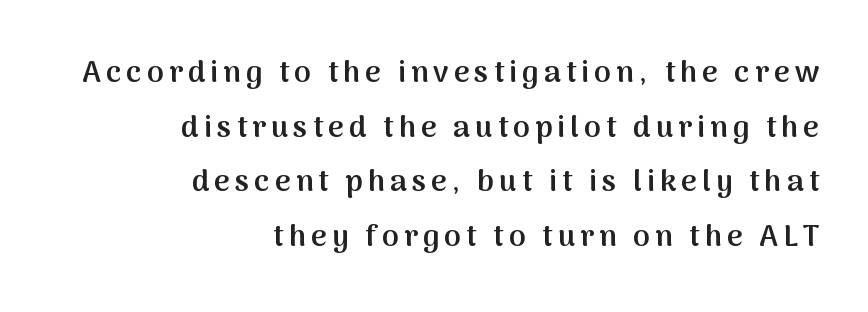
What weight is shown? A semibold, between regular and bold. You could not count columns in this text — the font is proportionally spaced. The space beneath each line is pristine and unruled. These lines were composed using upright roman letters. The passage shown is typeset with a sans-serif family. Notice how the passage keeps a crisp vertical edge on the right only.
